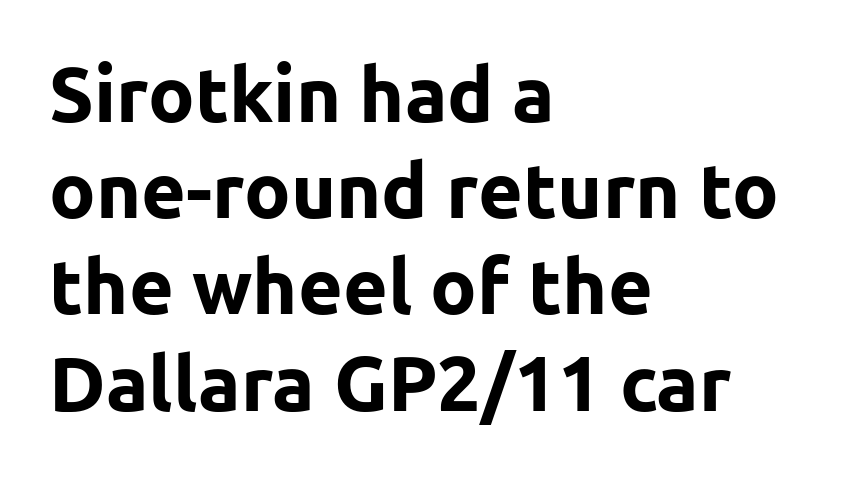
The image shows 77 px bold sans-serif type, upright; set left-aligned, normal line spacing (1.25x), normal letter spacing, not underlined; low stroke contrast and a medium x-height.
